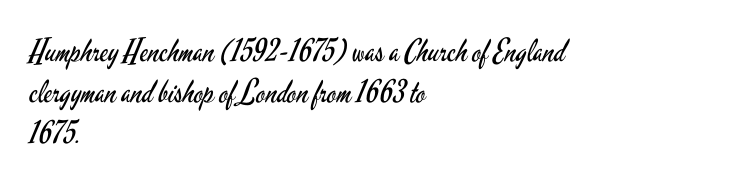
Quick note: underline off. No letter is thick-stroked: the sample isn't bold. Proportional: the letters do not fall into vertical columns. Notice how descenders clear the ascenders below comfortably — that's standard leading. A classic flush-left, rag-right setting is used for this passage.
